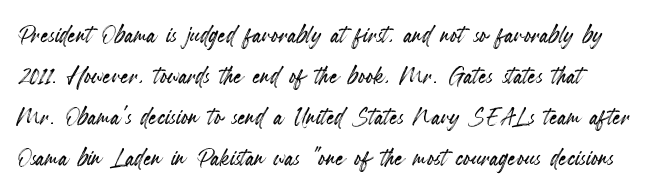
The image shows 32 px condensed type; set normal line spacing (1.28x), normal letter spacing, not underlined; a small x-height.
